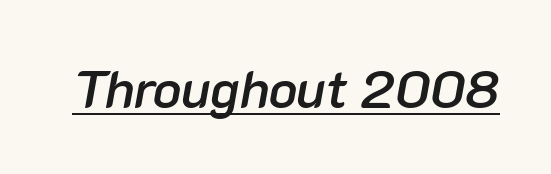
Q: Is the text bold? A: Semi-bold.
Q: Is the text italic (slanted)? A: Yes, it leans right by about 10 degrees.
Q: Is the text underlined? A: Yes.
Q: Is the spacing between letters normal or unusually wide? A: Normal.
Q: Width (condensed, normal, or wide)? A: Normal.
Q: Stroke contrast? A: Low.
Q: x-height? A: Medium.
Q: Monospaced? A: No.
